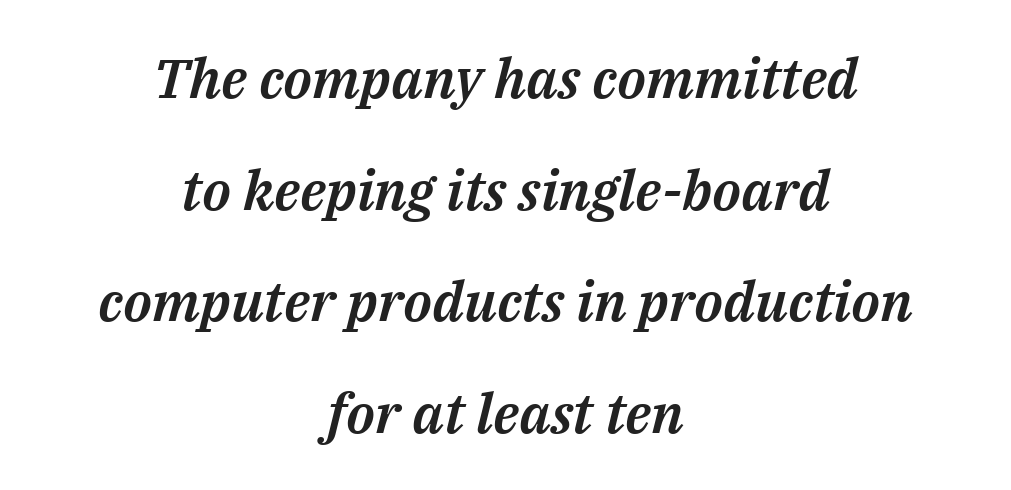
The image shows 55 px text type, italic (leaning right); set centered, loose line spacing (2.03x), normal letter spacing, not underlined; medium stroke contrast and a medium x-height.
